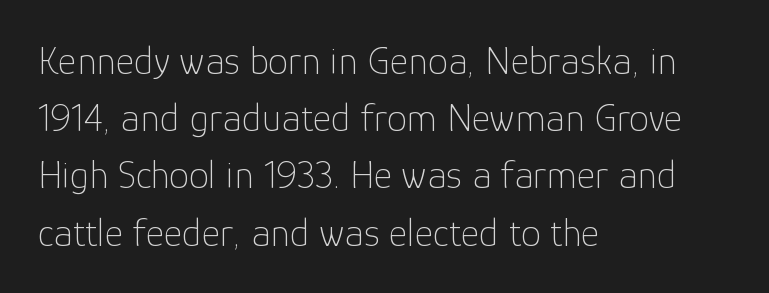
No italicization has been applied; the sample stays upright. Beneath every word, the page is bare. Honestly, the row spacing looks completely unremarkable. The strokes carry an ordinary text weight at most.
